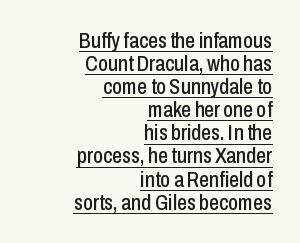
The image shows 22 px text type, upright; set right-aligned, tight line spacing (1.05x), normal letter spacing, underlined.
